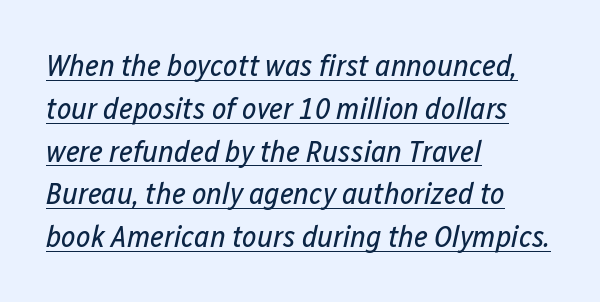
{"italic": "yes", "lean": "right", "slant_degrees": 12, "bold": "no", "weight": "regular", "width": "condensed", "stroke_contrast": "low", "x_height": "medium", "monospaced": "no", "underline": "yes", "align": "left", "line_spacing": "normal", "line_spacing_ratio": 1.38, "letter_spacing": "normal", "letter_spacing_em": 0.0, "glyph_px": 31}
